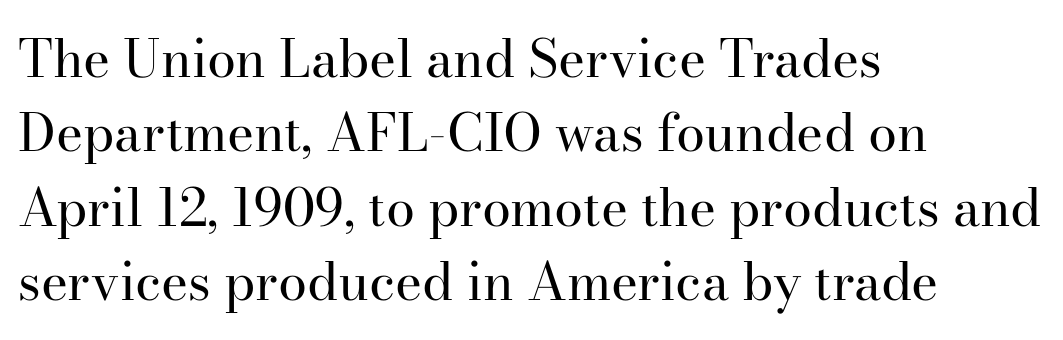
The baseline area is clear. Spacing verdict: proportional, widths tailored to each character. Where is the straight margin? On the left. The type family on display is of the serif kind. Upright lettering throughout.
